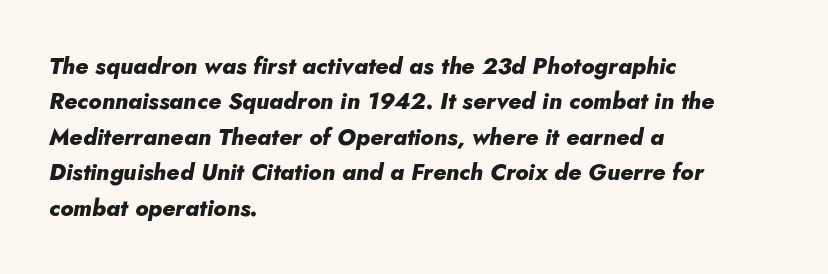
Q: Is the text bold? A: Yes.
Q: Is the text italic (slanted)? A: Yes, it leans right by about 10 degrees.
Q: Is the text underlined? A: No.
Q: How is the paragraph aligned? A: Left-aligned.
Q: Is the spacing between letters normal or unusually wide? A: Normal.
Q: Is the spacing between lines tight, normal or loose? A: Normal.
